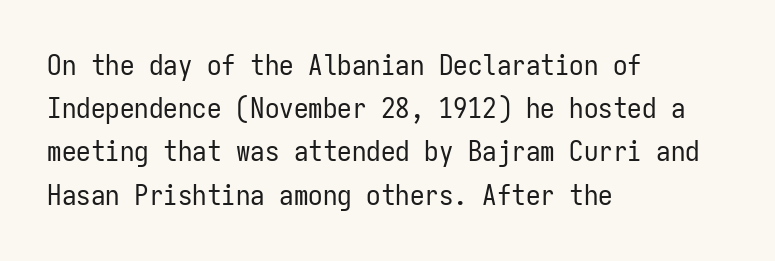
The image shows 29 px regular-weight, condensed sans-serif type, upright, monospaced; set left-aligned, normal line spacing (1.49x), normal letter spacing, not underlined; low stroke contrast and a medium x-height.
